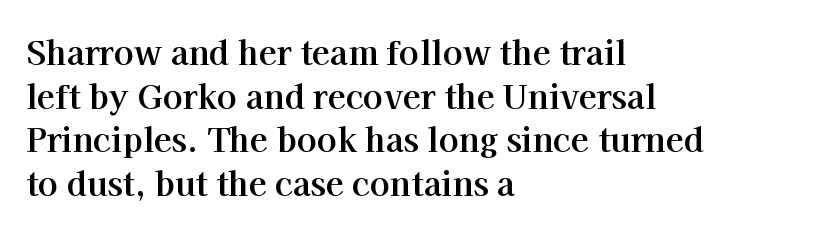
I'd describe the lettering as bold — thick and assertive. The font's upright variant was chosen for this text. Descenders are the only things crossing below the line. Typographically, this falls in the serif category. Regarding leading, the lines here are spaced in the standard way.
